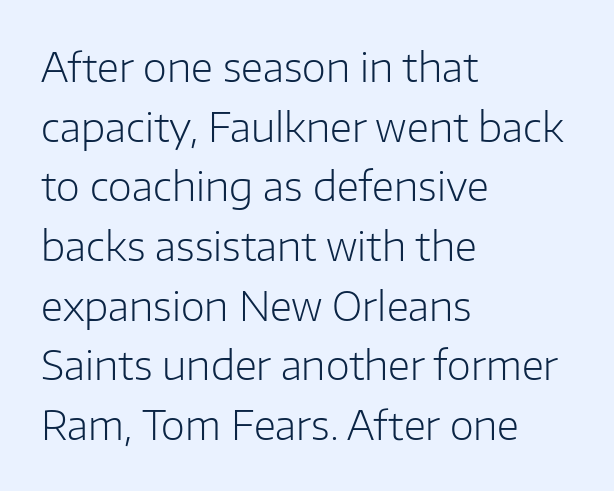
A normal amount of white space separates one row of letters from the next. Vertical strokes here are truly vertical. Plain, unruled lines of type. Check where the strokes stop: nothing finishes them off — pure sans.
